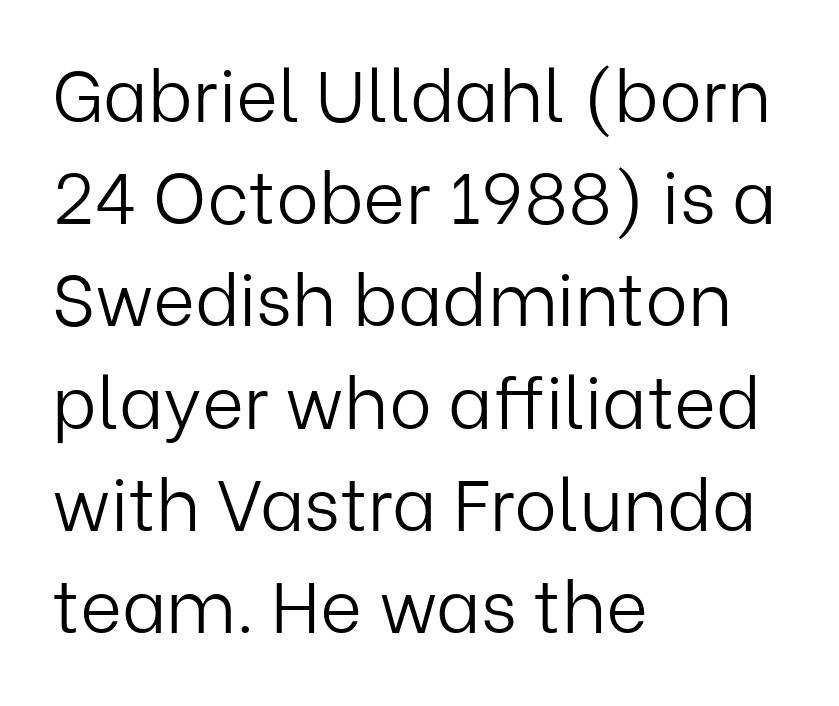
{"serif": "no", "italic": "no", "bold": "no", "weight": "light", "width": "normal", "stroke_contrast": "low", "x_height": "medium", "monospaced": "no", "underline": "no", "align": "left", "line_spacing": "normal", "line_spacing_ratio": 1.42, "letter_spacing": "normal", "letter_spacing_em": 0.0, "glyph_px": 72}
